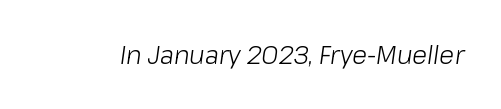
Stroke mass is kept to a normal reading level or below. Nothing unusual about the tracking: characters are spaced as the font intends. The lettering tilts uniformly, giving the passage an italic look. The specimen omits any rule beneath the text block's lines.
